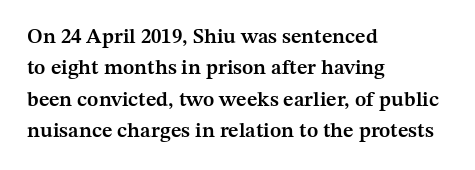
Q: Is the text bold? A: Semi-bold.
Q: Is the text italic (slanted)? A: No, it is upright.
Q: Is the text underlined? A: No.
Q: How is the paragraph aligned? A: Left-aligned.
Q: Is the spacing between letters normal or unusually wide? A: Normal.
Q: Is the spacing between lines tight, normal or loose? A: Normal.
